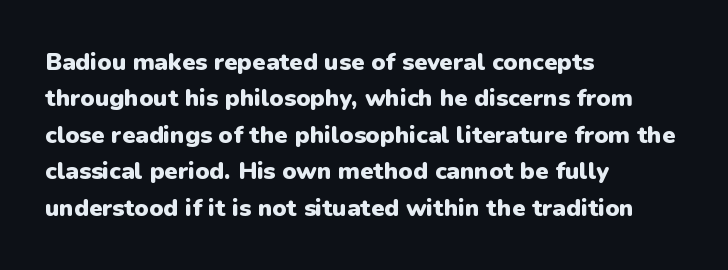
The image shows 24 px bold type, upright; set left-aligned, normal line spacing (1.52x), normal letter spacing, not underlined.
